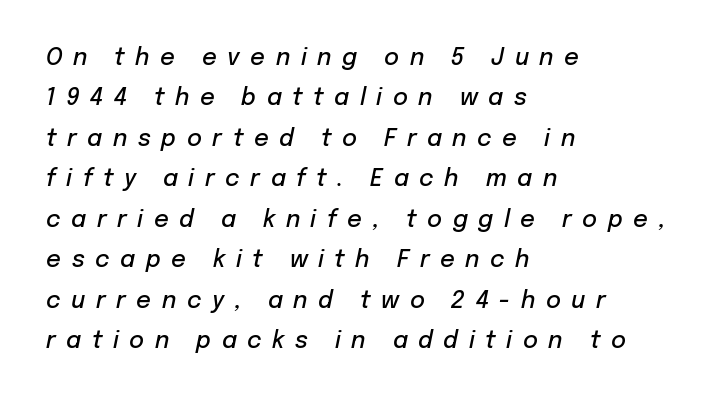
The letters are spread apart with noticeably loose tracking. The lettering tilts uniformly, giving the passage an italic look. Stems and bowls a touch heavier than normal — semibold. The zone under the glyphs is completely vacant. Horizontal alignment here is leftward, the default for most running prose.
